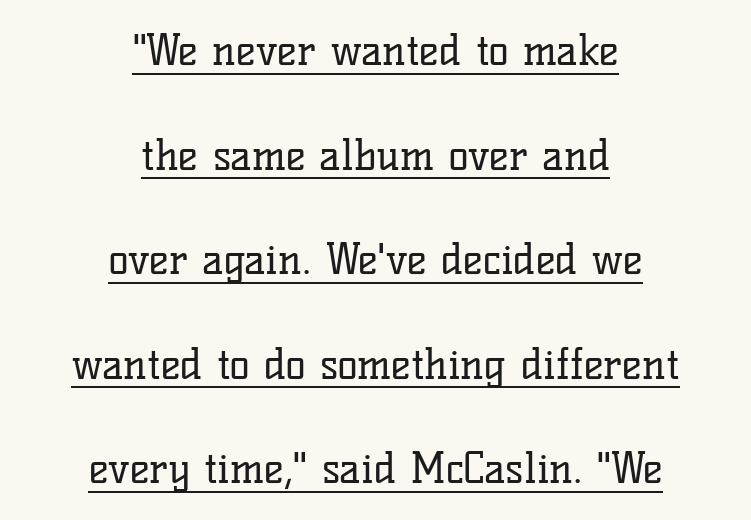
{"serif": "yes", "italic": "no", "bold": "no", "weight": "regular", "width": "normal", "stroke_contrast": "low", "x_height": "medium", "monospaced": "no", "underline": "yes", "align": "center", "line_spacing": "loose", "line_spacing_ratio": 2.49, "letter_spacing": "normal", "letter_spacing_em": 0.0, "glyph_px": 42}
